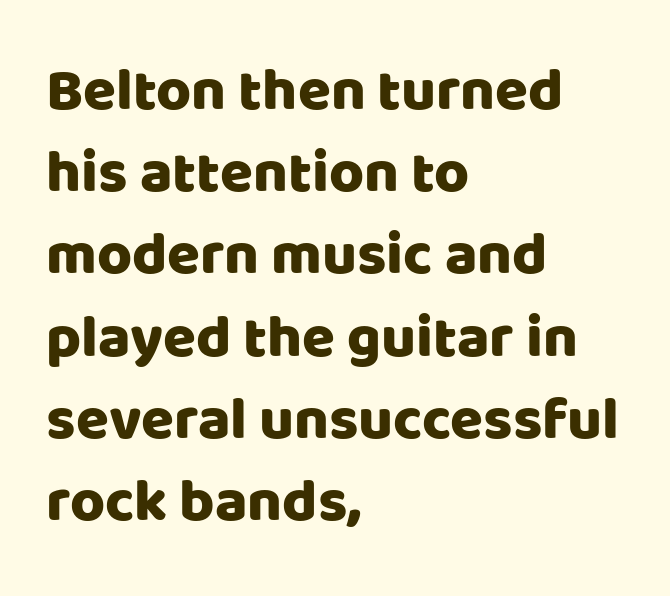
{"serif": "no", "italic": "no", "width": "normal", "stroke_contrast": "low", "x_height": "large", "monospaced": "no", "underline": "no", "align": "left", "line_spacing": "normal", "line_spacing_ratio": 1.37, "letter_spacing": "normal", "letter_spacing_em": 0.0, "glyph_px": 60}
